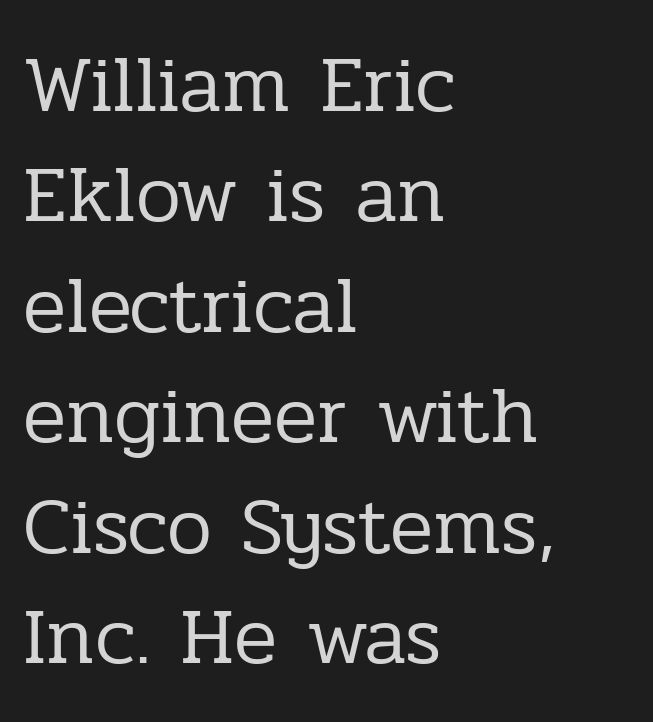
{"serif": "yes", "italic": "no", "bold": "no", "weight": "regular", "width": "normal", "stroke_contrast": "low", "x_height": "medium", "monospaced": "no", "underline": "no", "align": "left", "line_spacing": "normal", "line_spacing_ratio": 1.38, "letter_spacing": "normal", "letter_spacing_em": 0.0, "glyph_px": 80}
